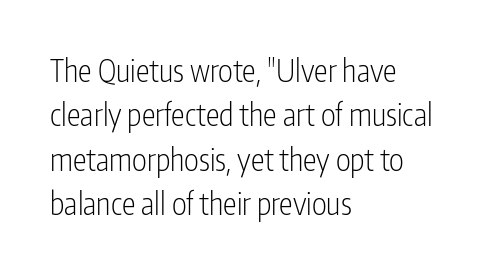
Q: Is the text bold? A: No.
Q: Is the text italic (slanted)? A: No, it is upright.
Q: Is the typeface a serif or a sans-serif typeface? A: Sans-serif.
Q: Is the text underlined? A: No.
Q: How is the paragraph aligned? A: Left-aligned.
Q: Is the spacing between letters normal or unusually wide? A: Normal.
Q: Is the spacing between lines tight, normal or loose? A: Normal.
Q: Width (condensed, normal, or wide)? A: Condensed.
Q: Stroke contrast? A: Low.
Q: x-height? A: Medium.
Q: Monospaced? A: No.
